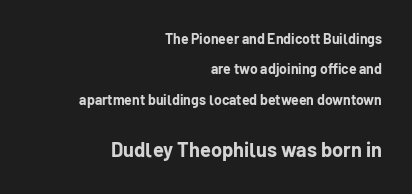
Only glyphs here, with clear space below each row. Reading top to bottom, the characters get bigger at the block break. Summary of weight: heavy, a full bold. Do the letters lean? They stand straight.
